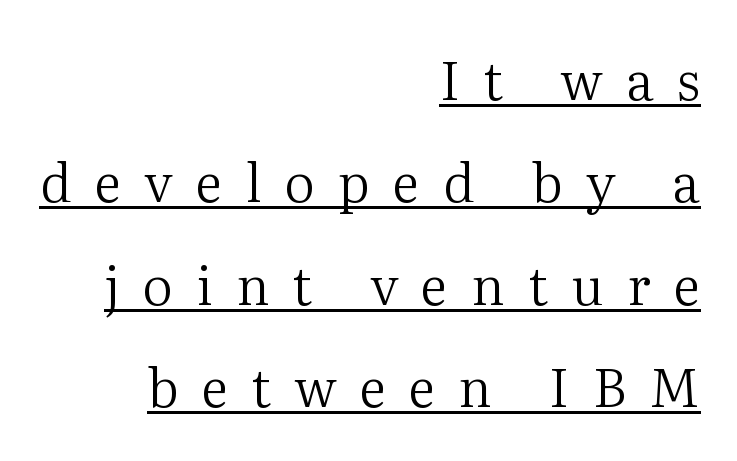
The image shows 53 px regular-weight serif type, upright; set right-aligned, loose line spacing (1.93x), unusually wide letter spacing (+0.44 em), underlined; medium stroke contrast and a medium x-height.
